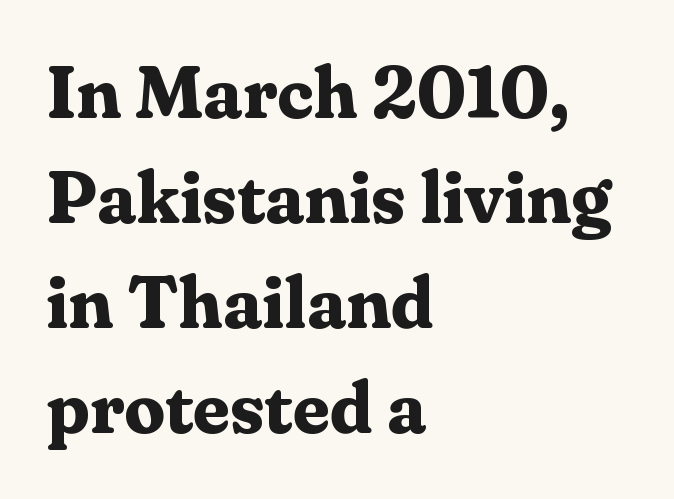
{"serif": "yes", "italic": "no", "bold": "yes", "weight": "bold", "width": "normal", "stroke_contrast": "medium", "x_height": "medium", "monospaced": "no", "underline": "no", "align": "left", "line_spacing": "normal", "line_spacing_ratio": 1.44, "letter_spacing": "normal", "letter_spacing_em": 0.0, "glyph_px": 73}
